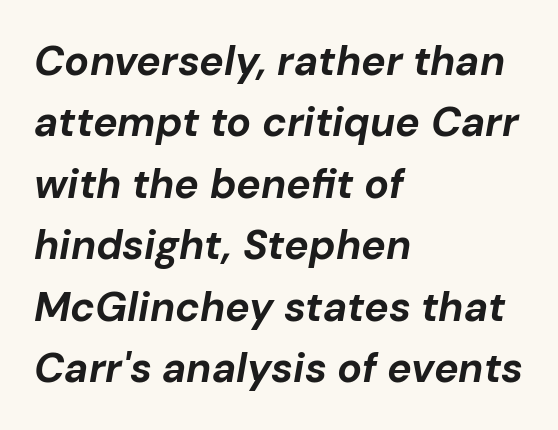
Here the glyphs are tracked normally, forming tight word shapes. Looking at the ascenders, they clearly lean. Typographic density is high because the face is bold. The words here are not underlined. The typesetter chose a ragged-right arrangement here.
